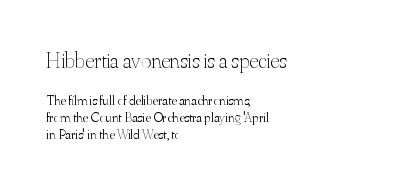
Q: Is the text bold? A: No.
Q: Is the text italic (slanted)? A: No, it is upright.
Q: Is the text underlined? A: No.
Q: How is the paragraph aligned? A: Left-aligned.
Q: Is the spacing between letters normal or unusually wide? A: Normal.
Q: Which block of text is set in a larger size, the first (top) or the second (bottom)? A: The first (top) one.
